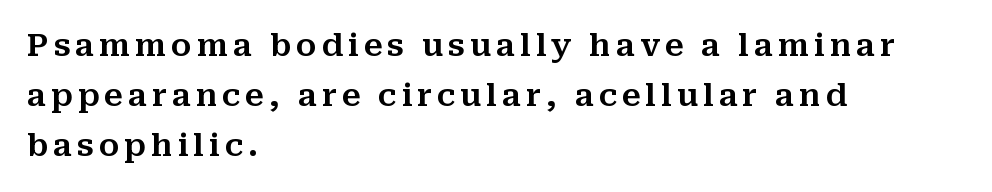
Q: Is the text italic (slanted)? A: No, it is upright.
Q: Is the typeface a serif or a sans-serif typeface? A: Serif.
Q: Is the text underlined? A: No.
Q: How is the paragraph aligned? A: Left-aligned.
Q: Is the spacing between lines tight, normal or loose? A: Normal.
Q: Width (condensed, normal, or wide)? A: Normal.
Q: Stroke contrast? A: Medium.
Q: x-height? A: Medium.
Q: Monospaced? A: No.
